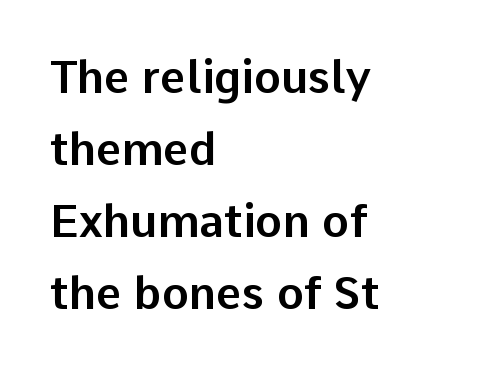
The image shows 45 px sans-serif type, upright; set left-aligned, normal line spacing (1.6x), normal letter spacing, not underlined; low stroke contrast and a medium x-height.
